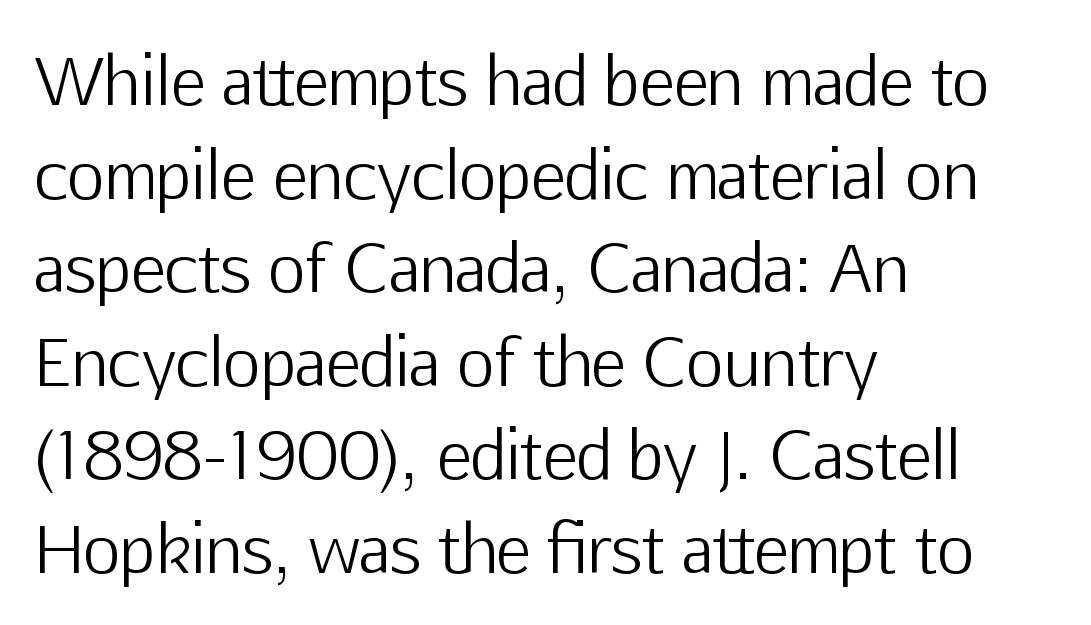
The image shows 65 px light sans-serif type, upright; set left-aligned, normal line spacing (1.44x), normal letter spacing, not underlined; low stroke contrast and a medium x-height.
